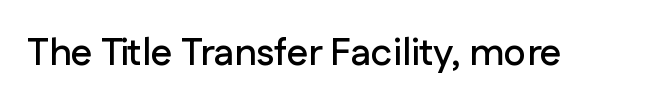
The image shows 38 px sans-serif type, upright; set normal letter spacing, not underlined; low stroke contrast and a medium x-height.
